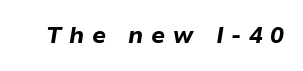
This rendering widens character spacing well past its baseline value. The words here are not underlined. The glyphs have the mass of a bold cut. Posture: slanted.
